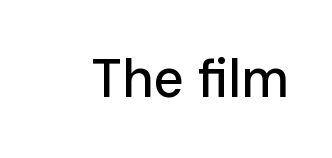
This is the regular roman posture of the typeface. The area under the type is left untouched. The passage shown has conventional tracking throughout. The text was rendered using a sans face with plain stroke endings. Spacing verdict: proportional, widths tailored to each character.
